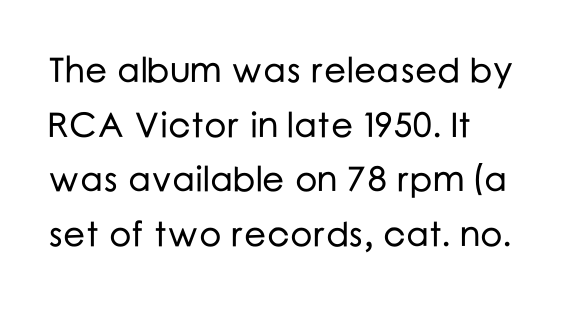
The typesetter chose a ragged-right arrangement here. Unmarked baselines from the first word to the last. Characters follow at the spacing the type designer built in. Characters remain perfectly vertical along every line. Looks like regular typesetting: each glyph gets only the width it needs.
